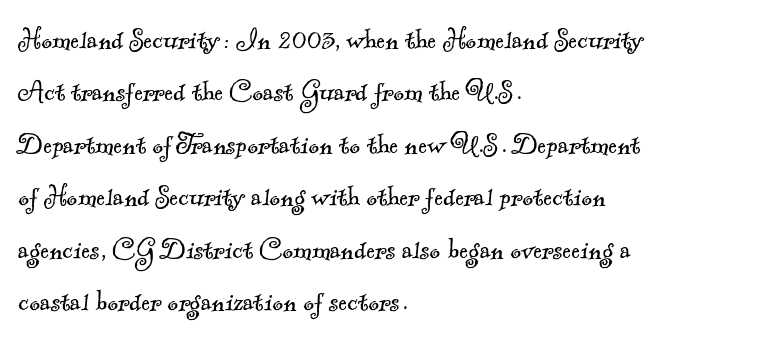
The image shows 33 px light serif type; set left-aligned, normal line spacing (1.59x), normal letter spacing, not underlined; a small x-height.
